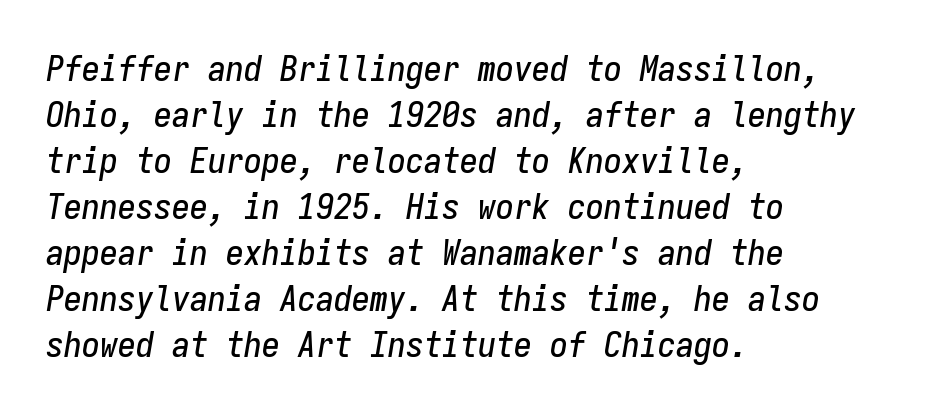
{"italic": "yes", "lean": "right", "slant_degrees": 9, "width": "condensed", "stroke_contrast": "low", "x_height": "medium", "monospaced": "yes", "underline": "no", "align": "left", "line_spacing": "normal", "line_spacing_ratio": 1.28, "letter_spacing": "normal", "letter_spacing_em": 0.0, "glyph_px": 36}
